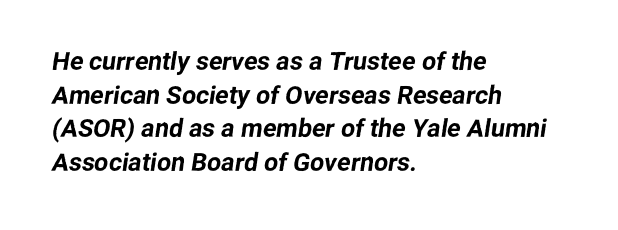
Tracking here is standard; glyphs follow each other at the usual distance. The foot of each line stays bare and open. Leading matches the norm, producing a regular column. The rag falls on the right side of this text block.
